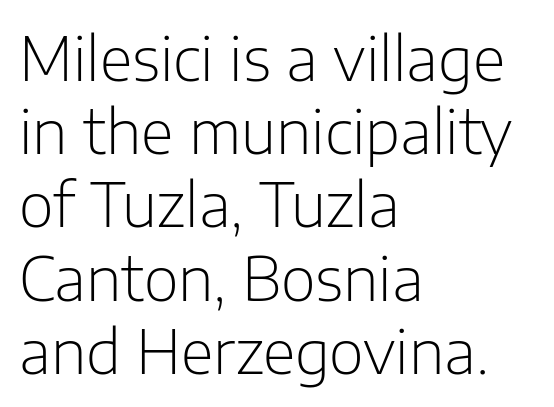
{"serif": "no", "italic": "no", "bold": "no", "weight": "light", "width": "normal", "stroke_contrast": "low", "x_height": "medium", "monospaced": "no", "underline": "no", "align": "left", "line_spacing_ratio": 1.22, "letter_spacing": "normal", "letter_spacing_em": 0.0, "glyph_px": 60}
